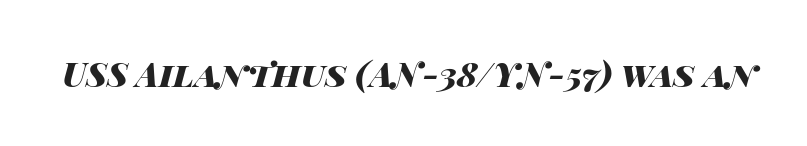
Chunky letters — that's bold for sure. Quick note: underline off. Observe the lean: these are italic letterforms. Words appear dense and cohesive because spacing is normal. Varying glyph widths throughout — classic text-font behaviour.
